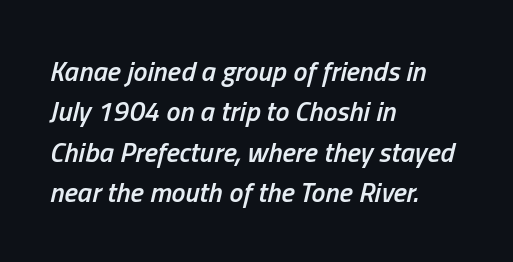
Short note: letters normally spaced. Typographic density is moderately raised because the face is semibold. This sample has the flowing, uneven cadence of proportional lettering. These lines are set flush left with a ragged right edge.
